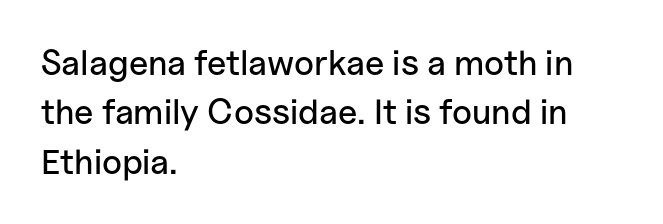
{"serif": "no", "italic": "no", "width": "normal", "stroke_contrast": "low", "x_height": "medium", "monospaced": "no", "underline": "no", "align": "left", "line_spacing": "normal", "line_spacing_ratio": 1.41, "letter_spacing": "normal", "letter_spacing_em": 0.0, "glyph_px": 35}
